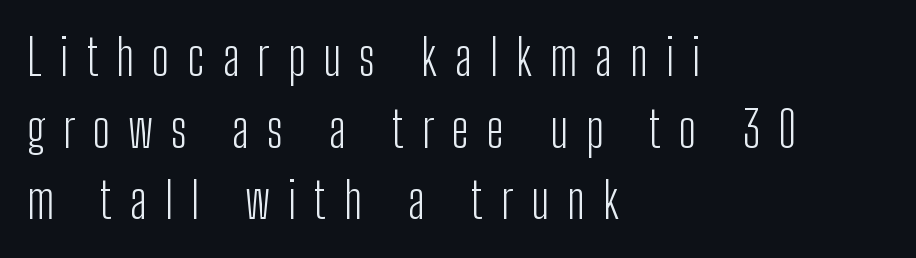
{"serif": "no", "italic": "no", "bold": "no", "weight": "light", "width": "condensed", "stroke_contrast": "low", "x_height": "medium", "monospaced": "no", "underline": "no", "align": "left", "line_spacing": "normal", "line_spacing_ratio": 1.46, "letter_spacing": "wide", "letter_spacing_em": 0.37, "glyph_px": 49}
